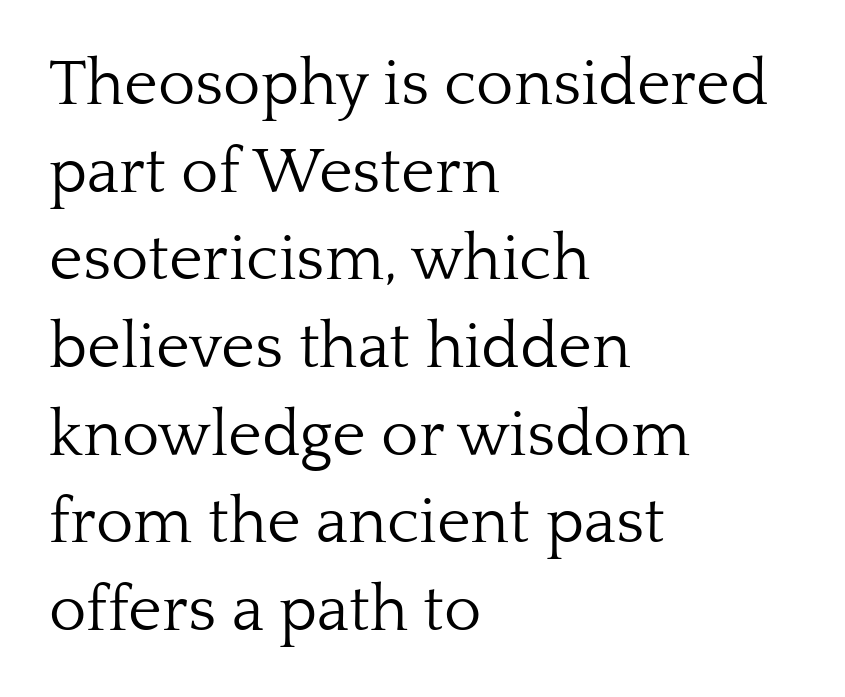
The image shows 64 px light serif type, upright; set left-aligned, normal line spacing (1.37x), normal letter spacing, not underlined; low stroke contrast and a medium x-height.
